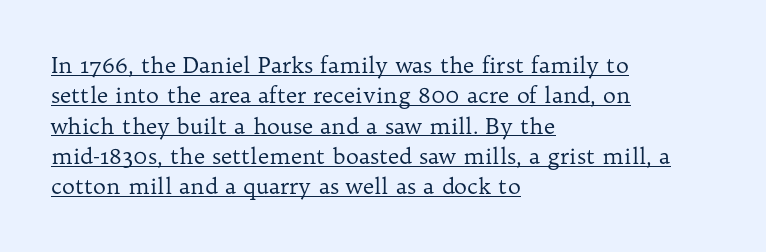
Standard letterfit; no display-style spreading of the glyphs. The rendering anchors every line to the left-hand side. The letters stand upright; this is a roman face. The specimen includes a rule beneath the text block's lines.
